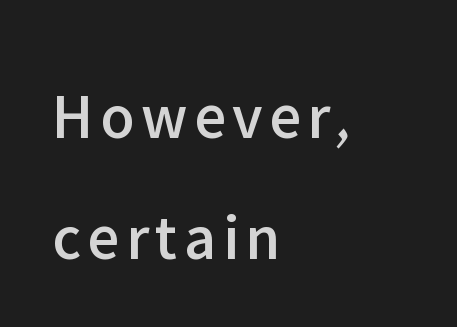
Quick note: not italic, upright. Bare-footed words on every line. The letters advance in unequal steps, a hallmark of proportional type. Compared with a centered layout, this one pins lines to the left instead. Each letter's strokes conclude bluntly, with no projecting serifs.
